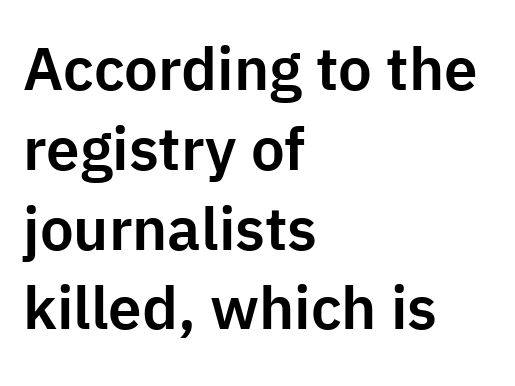
In CSS terms this would be text-align: left. These lines keep a tight, regular rhythm from letter to letter. To sum up the face: it is a sans, with no serifs. Clear beneath every line of the passage. The rendering uses natural spacing where letterforms have individual widths.
